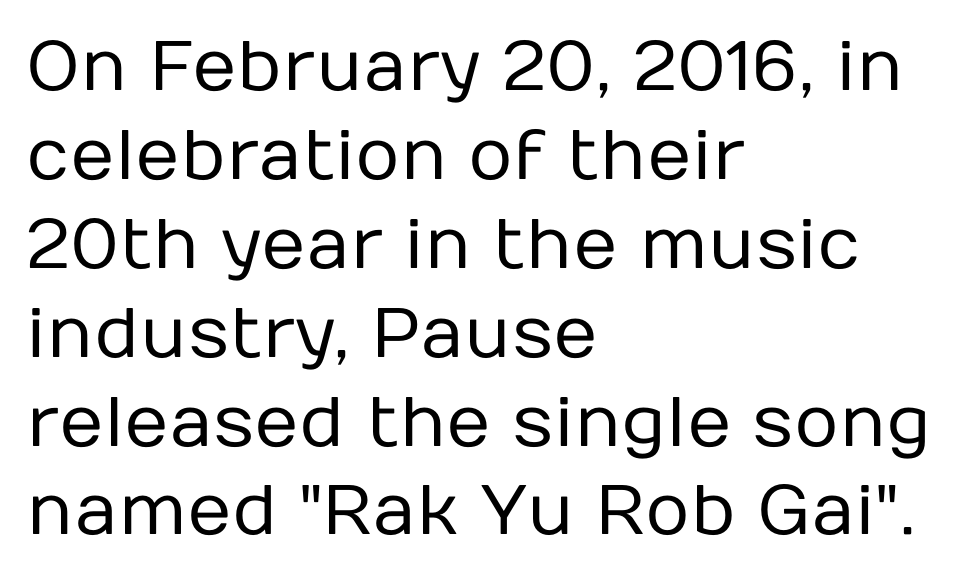
Is there much room between lines? A standard amount, neither cramped nor airy. Short and long lines alike share a common starting point at left. Nothing sits at the stroke ends, so this counts as sans-serif. Plain, unruled lines of type. In terms of letterspacing, this is plain default setting.
